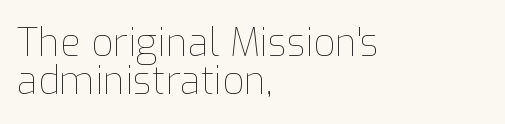
The image shows 38 px thin type, upright; set left-aligned, tight line spacing (0.99x), normal letter spacing, not underlined; low stroke contrast and a medium x-height.
